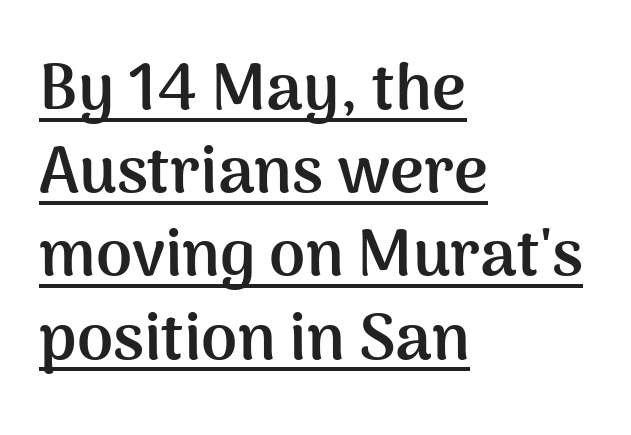
{"serif": "no", "italic": "no", "bold": "yes", "weight": "semibold", "width": "normal", "stroke_contrast": "medium", "x_height": "medium", "monospaced": "no", "underline": "yes", "align": "left", "line_spacing": "normal", "line_spacing_ratio": 1.28, "letter_spacing": "normal", "letter_spacing_em": 0.0, "glyph_px": 65}
